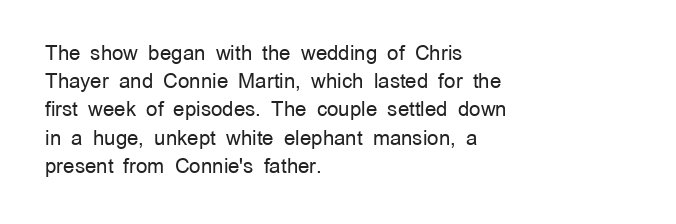
Q: Is the text bold? A: No.
Q: Is the text italic (slanted)? A: No, it is upright.
Q: Is the text underlined? A: No.
Q: How is the paragraph aligned? A: Left-aligned.
Q: Is the spacing between letters normal or unusually wide? A: Normal.
Q: Is the spacing between lines tight, normal or loose? A: Normal.
